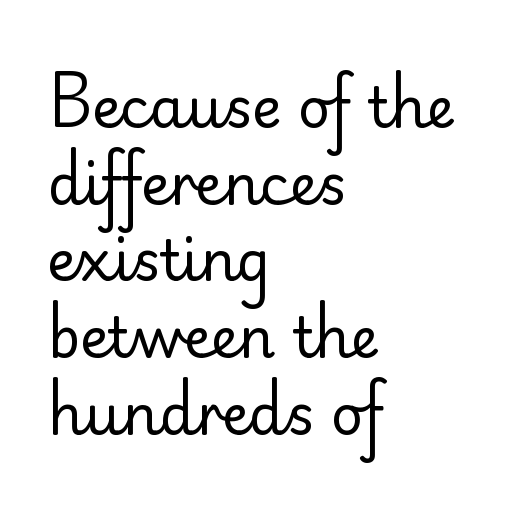
Q: Is the text bold? A: No.
Q: Is the text italic (slanted)? A: No, it is upright.
Q: Is the typeface a serif or a sans-serif typeface? A: Sans-serif.
Q: Is the text underlined? A: No.
Q: How is the paragraph aligned? A: Left-aligned.
Q: Is the spacing between letters normal or unusually wide? A: Normal.
Q: Is the spacing between lines tight, normal or loose? A: Normal.
Q: Width (condensed, normal, or wide)? A: Normal.
Q: Stroke contrast? A: Low.
Q: x-height? A: Small.
Q: Monospaced? A: No.
